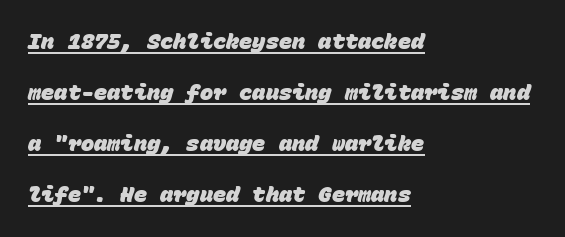
The image shows 22 px bold type; set left-aligned, loose line spacing (2.32x), normal letter spacing, underlined.
